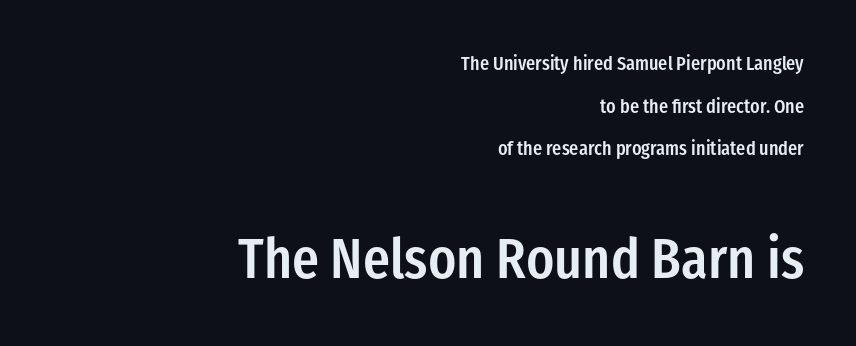
Each row of text sits above clean, open space. These lines are rendered in a variable-pitch font. Notice how the passage keeps a crisp vertical edge on the right only. The letters are semibold — heavier than regular but short of a full bold. If you drew a line through each stem, it would be perfectly vertical. Tracking here is standard; glyphs follow each other at the usual distance.
